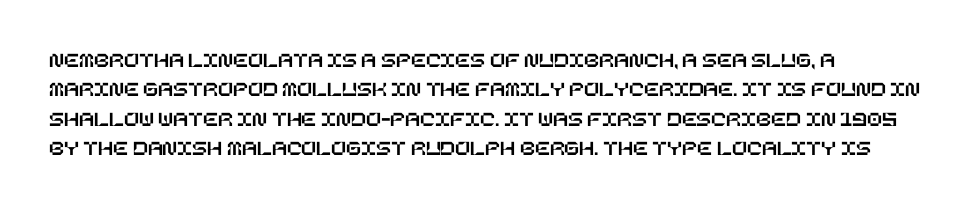
{"italic": "no", "underline": "no", "align": "left", "line_spacing": "normal", "line_spacing_ratio": 1.34, "letter_spacing": "normal", "letter_spacing_em": 0.0, "glyph_px": 22}
